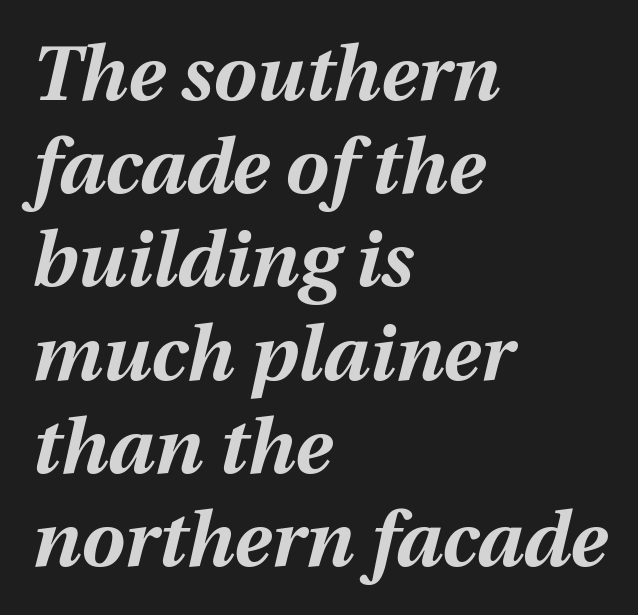
Has an underline been added? It has not. Italic? Definitely — the glyphs are oblique. The tracking reads as untouched default to a designer's eye. In CSS terms this would be text-align: left. Is this a fixed-width face? No — the glyphs have proportional, varying widths. These lines carry a lot of weight — the face is fully bold.
